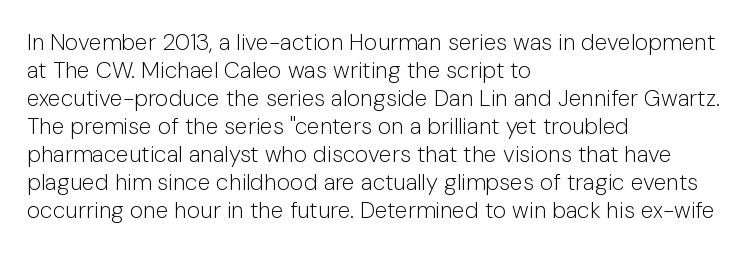
Every stem runs plumb, perpendicular to the baseline. Layout note: lines flush left. Decoration check: the copy has no underline. Short note: letters normally spaced.
